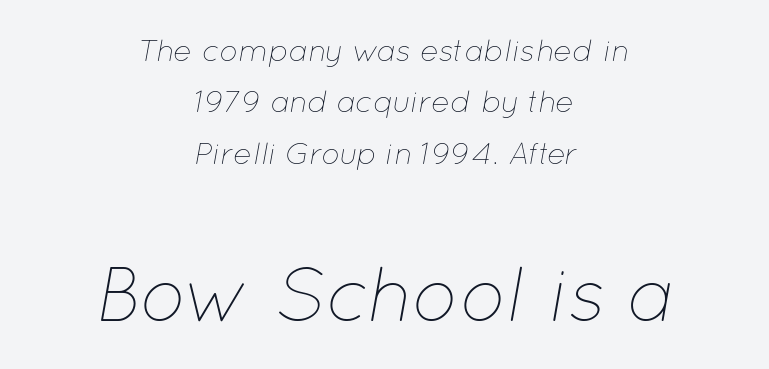
The typesetting does not lean heavy: it is not bold. Normally led — the rows are evenly, conventionally spaced. The baseline area is clear. No extra tracking has been applied to these lines.
